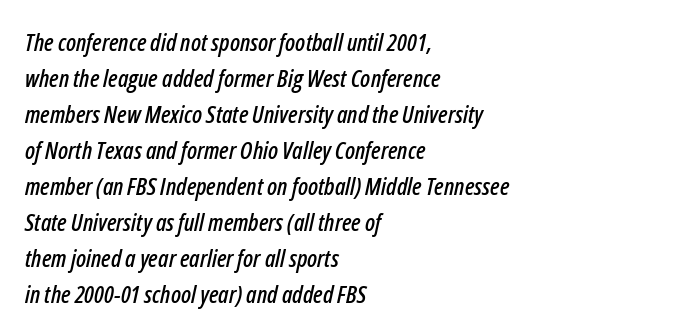
Q: Is the text italic (slanted)? A: Yes, it leans right by about 12 degrees.
Q: Is the text underlined? A: No.
Q: How is the paragraph aligned? A: Left-aligned.
Q: Is the spacing between letters normal or unusually wide? A: Normal.
Q: Is the spacing between lines tight, normal or loose? A: Normal.
